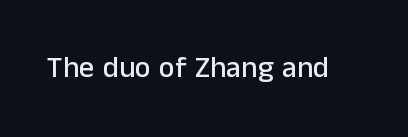
{"serif": "no", "italic": "no", "width": "normal", "stroke_contrast": "low", "x_height": "medium", "monospaced": "no", "underline": "no", "letter_spacing": "normal", "letter_spacing_em": 0.0, "glyph_px": 30}
